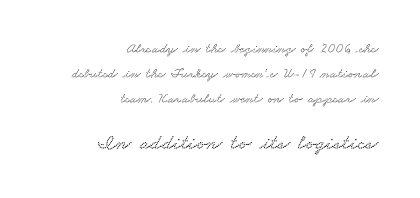
The image shows 21 px text type; set right-aligned, line spacing 1.79x, normal letter spacing, not underlined; the second (bottom) block is 1.5x larger.
